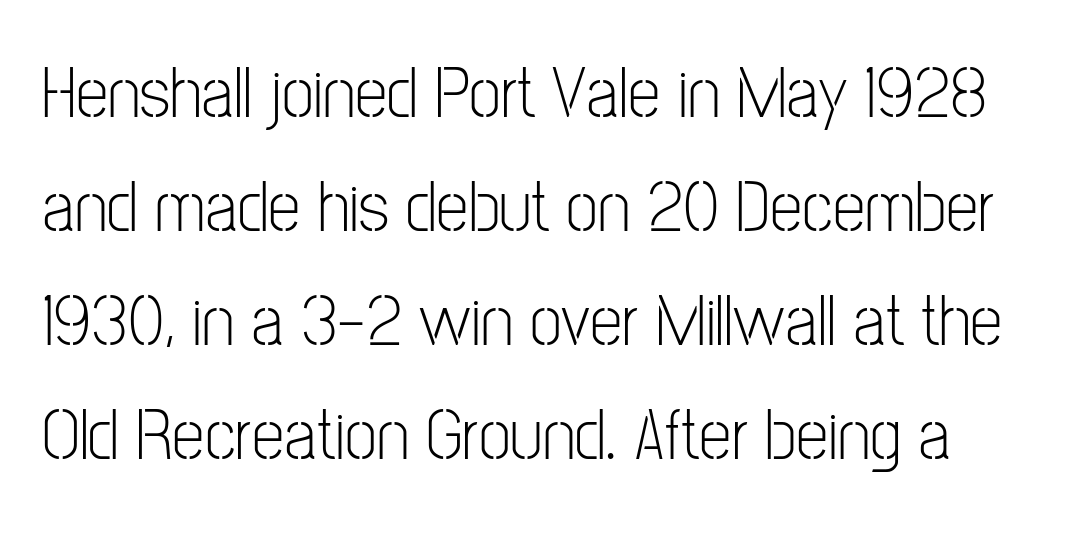
Weight class: somewhere from thin through regular. Unlike italic type, these characters show no tilt at all. A normal amount of white space separates one row of letters from the next. This sample uses a sans-serif face. Proportional: the letters do not fall into vertical columns. Short note: letters normally spaced.
